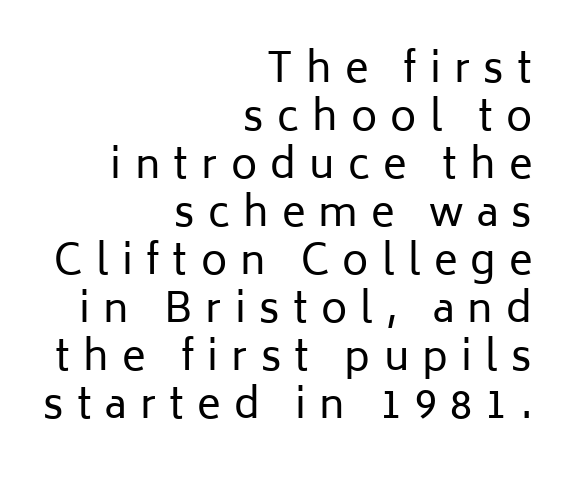
The image shows 40 px regular-weight sans-serif type, upright; set right-aligned, line spacing 1.2x, unusually wide letter spacing (+0.33 em), not underlined; low stroke contrast and a medium x-height.
